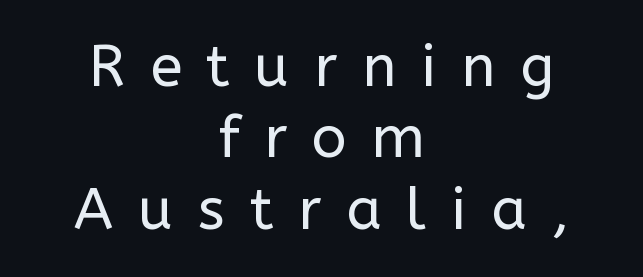
Q: Is the text bold? A: No.
Q: Is the text italic (slanted)? A: No, it is upright.
Q: Is the typeface a serif or a sans-serif typeface? A: Sans-serif.
Q: Is the text underlined? A: No.
Q: How is the paragraph aligned? A: Centered.
Q: Is the spacing between letters normal or unusually wide? A: Unusually wide.
Q: Width (condensed, normal, or wide)? A: Normal.
Q: Stroke contrast? A: Low.
Q: x-height? A: Medium.
Q: Monospaced? A: No.
